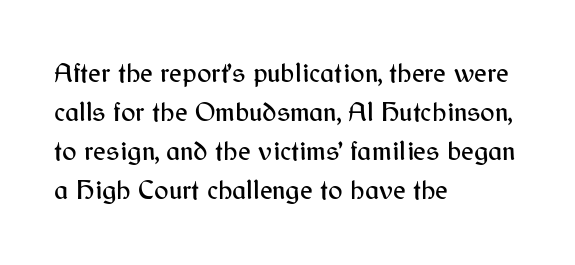
Q: Is the text italic (slanted)? A: No, it is upright.
Q: Is the text underlined? A: No.
Q: How is the paragraph aligned? A: Left-aligned.
Q: Is the spacing between letters normal or unusually wide? A: Normal.
Q: Is the spacing between lines tight, normal or loose? A: Normal.
